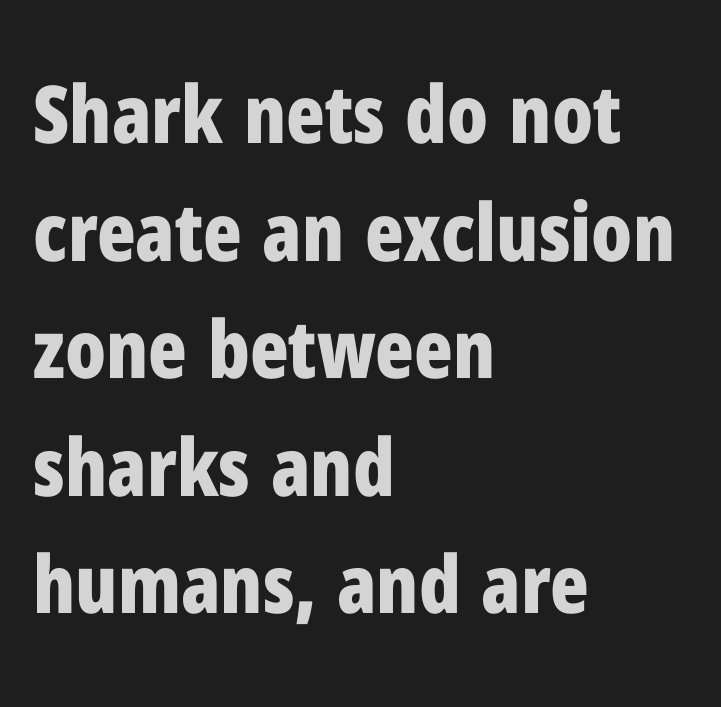
How would I describe the line gaps? Plain and ordinary. Pretty heavy lettering here — definitely bold. The letters advance in unequal steps, a hallmark of proportional type. Observe the absence of serifs on each vertical stroke in this sample.
